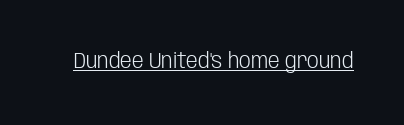
{"italic": "no", "bold": "no", "underline": "yes", "letter_spacing": "normal", "letter_spacing_em": 0.0, "glyph_px": 21}
